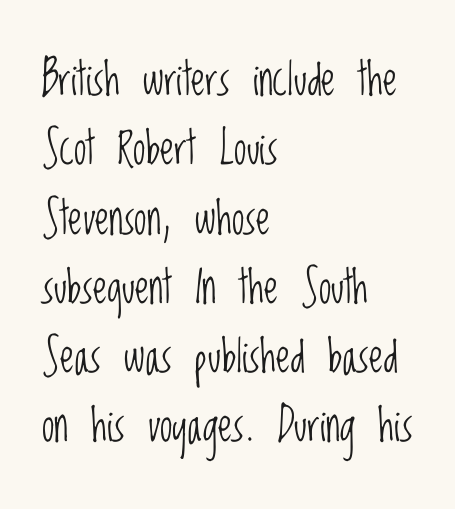
{"serif": "no", "italic": "no", "bold": "no", "weight": "light", "width": "condensed", "stroke_contrast": "low", "x_height": "large", "monospaced": "no", "underline": "no", "align": "left", "line_spacing": "normal", "line_spacing_ratio": 1.54, "letter_spacing": "normal", "letter_spacing_em": 0.0, "glyph_px": 45}
